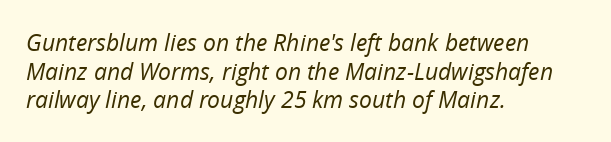
{"italic": "yes", "lean": "right", "slant_degrees": 12, "bold": "no", "underline": "no", "align": "left", "line_spacing_ratio": 1.24, "letter_spacing": "normal", "letter_spacing_em": 0.0, "glyph_px": 23}
